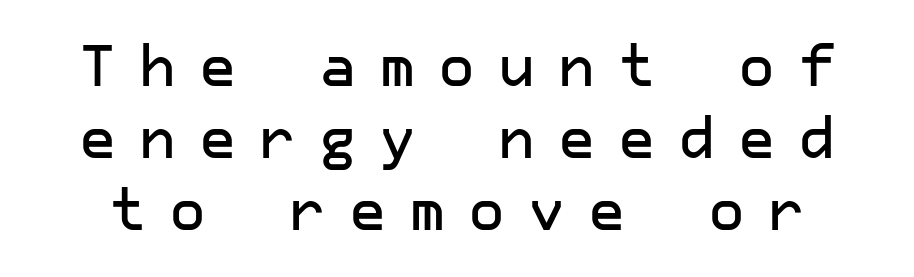
What's the leading like? Ordinary, nothing unusual. Is there any slant? The stems are plumb. Type style note: lacks serifs. The tracking reads as deliberately expanded to a designer's eye. Any mark beneath the type? The region is blank.
